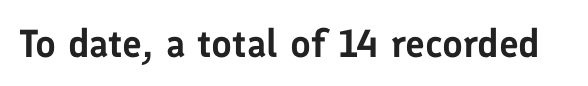
{"serif": "no", "italic": "no", "width": "normal", "stroke_contrast": "low", "x_height": "medium", "monospaced": "no", "underline": "no", "letter_spacing": "normal", "letter_spacing_em": 0.0, "glyph_px": 39}
